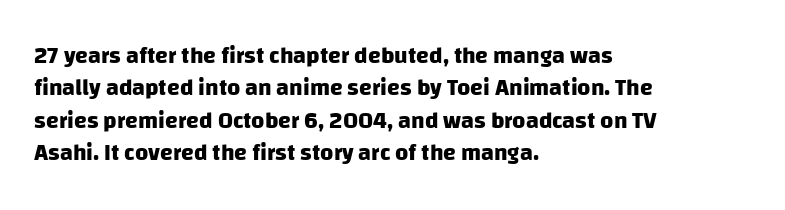
The image shows 23 px bold type; set left-aligned, normal line spacing (1.41x), normal letter spacing, not underlined.
